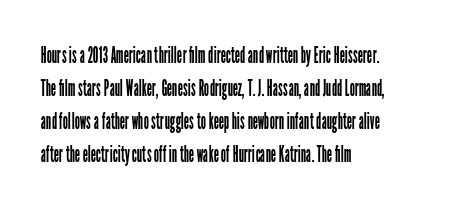
{"italic": "no", "bold": "no", "underline": "no", "align": "left", "line_spacing": "normal", "line_spacing_ratio": 1.44, "letter_spacing": "normal", "letter_spacing_em": 0.0, "glyph_px": 23}
